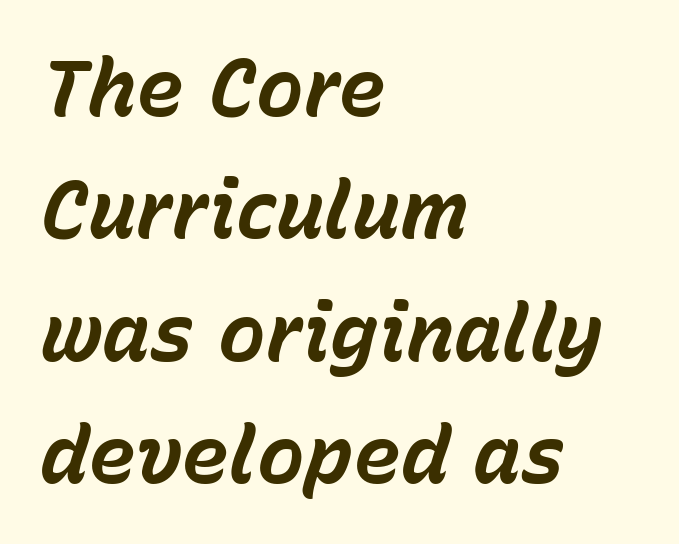
The image shows 80 px bold type, italic (leaning right); set left-aligned, normal line spacing (1.53x), normal letter spacing, not underlined; low stroke contrast and a medium x-height.
